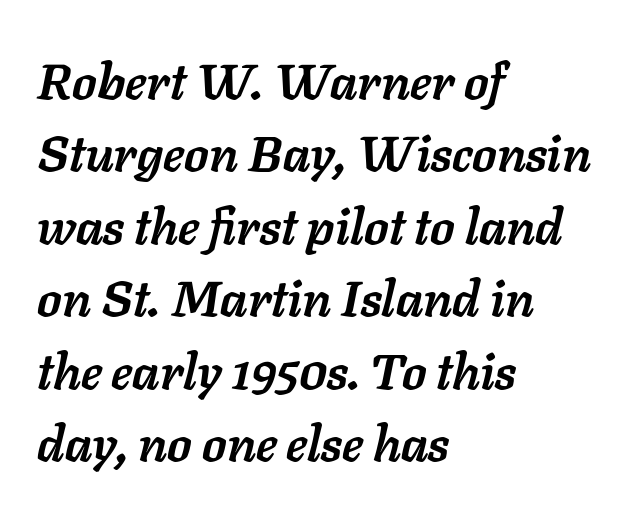
Q: Is the text bold? A: Yes.
Q: Is the text italic (slanted)? A: Yes, it leans right by about 11 degrees.
Q: Is the text underlined? A: No.
Q: How is the paragraph aligned? A: Left-aligned.
Q: Is the spacing between letters normal or unusually wide? A: Normal.
Q: Is the spacing between lines tight, normal or loose? A: Normal.
Q: Width (condensed, normal, or wide)? A: Normal.
Q: Stroke contrast? A: Low.
Q: x-height? A: Medium.
Q: Monospaced? A: No.
